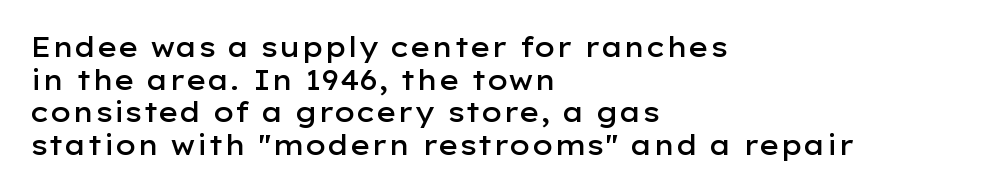
The rendering uses a semibold face; strokes are thickened but not to full bold. Inter-character spacing is left at the font's built-in metrics. Quick note: not italic, upright. Which margin do the lines hug? The left one — the right edge is uneven.
